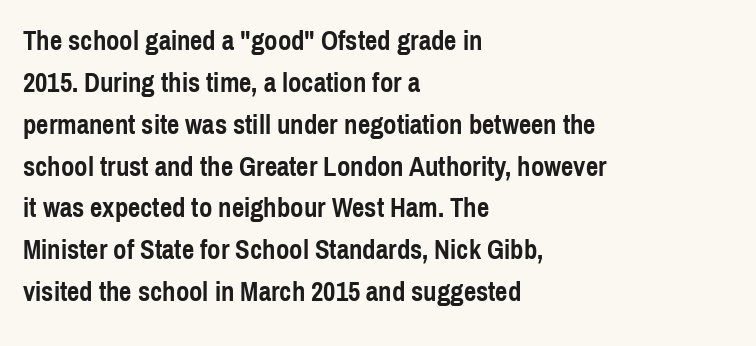
The face used here has the dense, thick strokes of a bold. Students, observe: this is what conventionally led text looks like. Notice how the stems are strictly vertical — no italics here. The setting favours the left margin, as ordinary paragraphs usually do.
